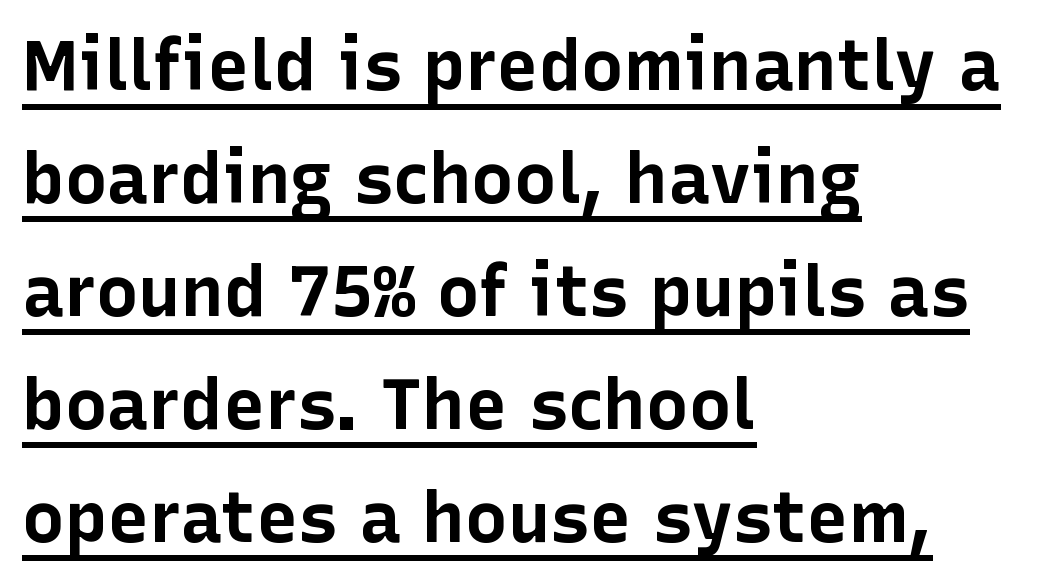
Q: Is the text bold? A: Yes.
Q: Is the text italic (slanted)? A: No, it is upright.
Q: Is the typeface a serif or a sans-serif typeface? A: Sans-serif.
Q: Is the text underlined? A: Yes.
Q: How is the paragraph aligned? A: Left-aligned.
Q: Is the spacing between letters normal or unusually wide? A: Normal.
Q: Is the spacing between lines tight, normal or loose? A: Normal.
Q: Width (condensed, normal, or wide)? A: Normal.
Q: Stroke contrast? A: Low.
Q: x-height? A: Medium.
Q: Monospaced? A: No.
